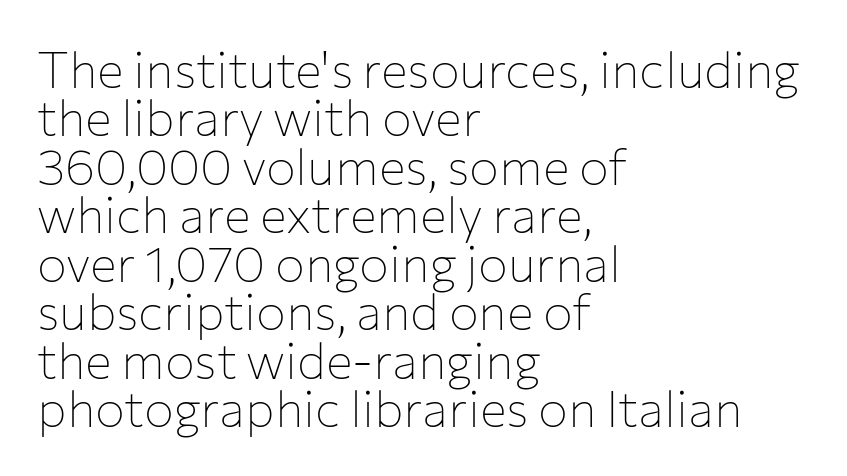
{"serif": "no", "italic": "no", "bold": "no", "weight": "thin", "width": "normal", "stroke_contrast": "low", "x_height": "medium", "monospaced": "no", "underline": "no", "align": "left", "line_spacing": "tight", "line_spacing_ratio": 0.97, "letter_spacing": "normal", "letter_spacing_em": 0.0, "glyph_px": 50}
